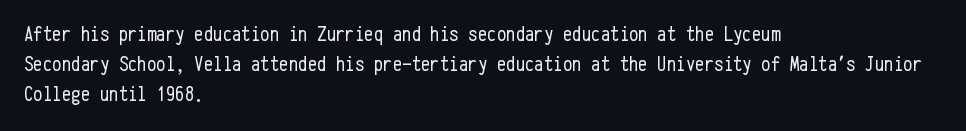
{"italic": "no", "bold": "no", "underline": "no", "align": "left", "line_spacing": "normal", "line_spacing_ratio": 1.44, "letter_spacing": "normal", "letter_spacing_em": 0.0, "glyph_px": 21}
